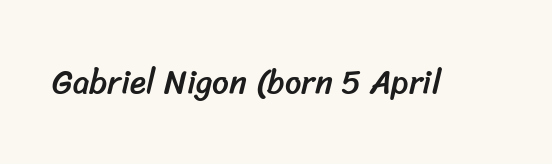
Q: Is the typeface a serif or a sans-serif typeface? A: Sans-serif.
Q: Is the text underlined? A: No.
Q: Is the spacing between letters normal or unusually wide? A: Normal.
Q: Width (condensed, normal, or wide)? A: Normal.
Q: Stroke contrast? A: Low.
Q: x-height? A: Medium.
Q: Monospaced? A: No.
